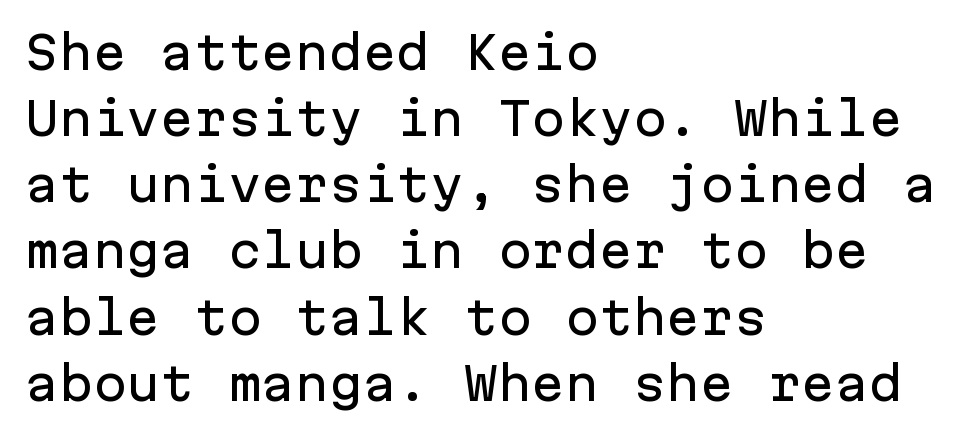
The image shows 45 px sans-serif type, upright, monospaced; set left-aligned, normal line spacing (1.47x), normal letter spacing, not underlined; low stroke contrast and a medium x-height.
